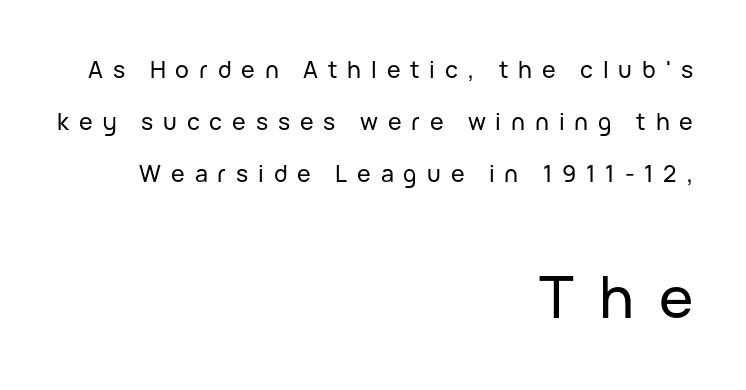
Q: Is the text italic (slanted)? A: No, it is upright.
Q: Is the typeface a serif or a sans-serif typeface? A: Sans-serif.
Q: Is the text underlined? A: No.
Q: How is the paragraph aligned? A: Right-aligned.
Q: Is the spacing between letters normal or unusually wide? A: Unusually wide.
Q: Is the spacing between lines tight, normal or loose? A: Loose.
Q: Which block of text is set in a larger size, the first (top) or the second (bottom)? A: The second (bottom) one.
Q: Width (condensed, normal, or wide)? A: Normal.
Q: Stroke contrast? A: Low.
Q: x-height? A: Medium.
Q: Monospaced? A: No.
